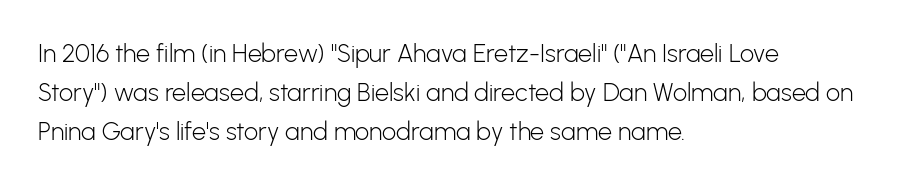
Q: Is the text bold? A: No.
Q: Is the text italic (slanted)? A: No, it is upright.
Q: Is the text underlined? A: No.
Q: How is the paragraph aligned? A: Left-aligned.
Q: Is the spacing between letters normal or unusually wide? A: Normal.
Q: Is the spacing between lines tight, normal or loose? A: Normal.
